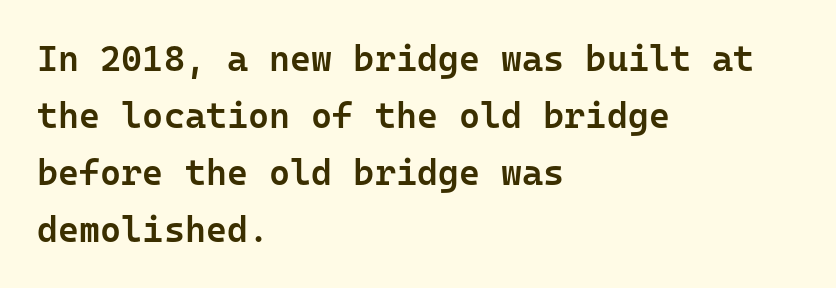
Q: Is the text bold? A: Semi-bold.
Q: Is the text italic (slanted)? A: No, it is upright.
Q: Is the typeface a serif or a sans-serif typeface? A: Sans-serif.
Q: Is the text underlined? A: No.
Q: How is the paragraph aligned? A: Left-aligned.
Q: Is the spacing between letters normal or unusually wide? A: Normal.
Q: Is the spacing between lines tight, normal or loose? A: Normal.
Q: Width (condensed, normal, or wide)? A: Normal.
Q: Stroke contrast? A: Low.
Q: x-height? A: Medium.
Q: Monospaced? A: Yes.
